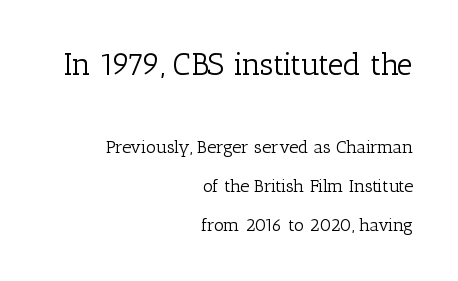
The image shows 31 px light serif type, upright; set right-aligned, loose line spacing (2.15x), normal letter spacing, not underlined; the first (top) block is 1.72x larger; low stroke contrast and a medium x-height.
